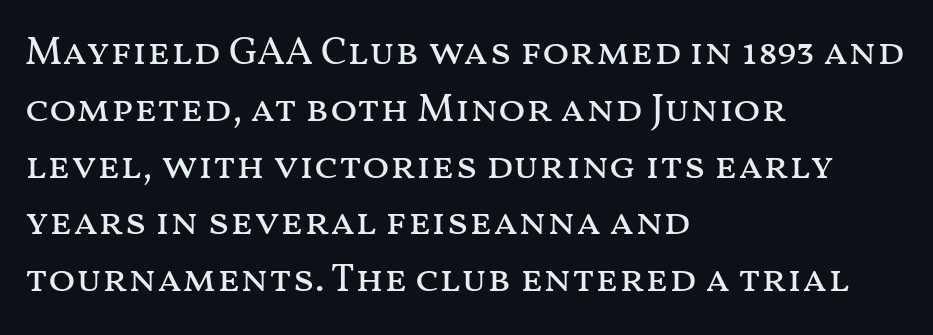
{"italic": "no", "bold": "no", "weight": "regular", "width": "wide", "stroke_contrast": "medium", "x_height": "medium", "monospaced": "no", "underline": "no", "align": "left", "line_spacing": "normal", "line_spacing_ratio": 1.42, "letter_spacing": "normal", "letter_spacing_em": 0.0, "glyph_px": 40}
